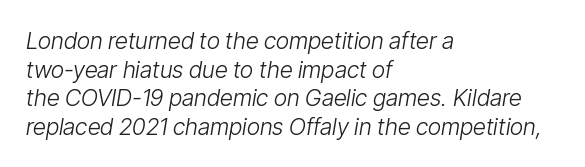
The text block is weighted toward the left margin, trailing off unevenly rightward. The text carries the slant typical of an italic or oblique font. What stands out about the letter spacing? Nothing — it is the standard amount. Is this a heavy cut? Hardly; it is regular or lighter.
